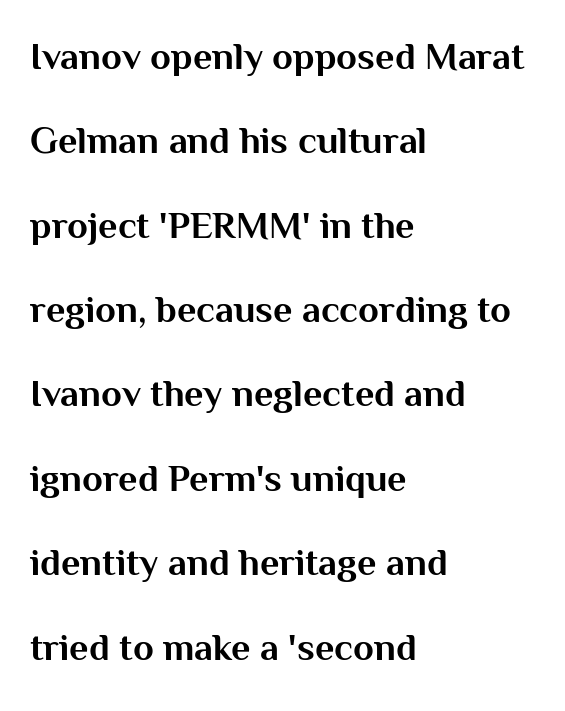
Q: Is the text bold? A: Yes.
Q: Is the text italic (slanted)? A: No, it is upright.
Q: Is the typeface a serif or a sans-serif typeface? A: Sans-serif.
Q: Is the text underlined? A: No.
Q: How is the paragraph aligned? A: Left-aligned.
Q: Is the spacing between letters normal or unusually wide? A: Normal.
Q: Is the spacing between lines tight, normal or loose? A: Loose.
Q: Width (condensed, normal, or wide)? A: Normal.
Q: Stroke contrast? A: Medium.
Q: x-height? A: Medium.
Q: Monospaced? A: No.
